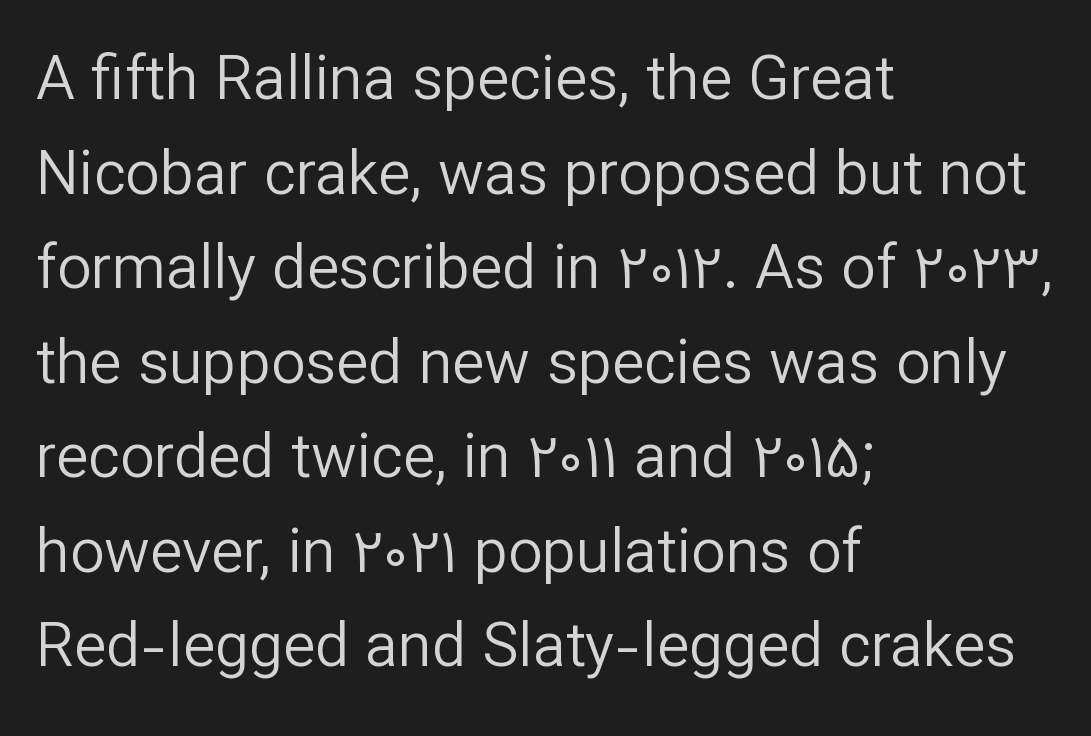
The image shows 61 px regular-weight sans-serif type, upright; set left-aligned, normal line spacing (1.55x), normal letter spacing, not underlined; low stroke contrast and a medium x-height.
